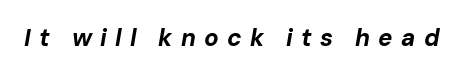
Nobody drew a line under any word here. Bold? Absolutely — the strokes are thick and heavy. An italicized treatment has been applied to the whole sample. A typesetter would call this heavily tracked-out type.
